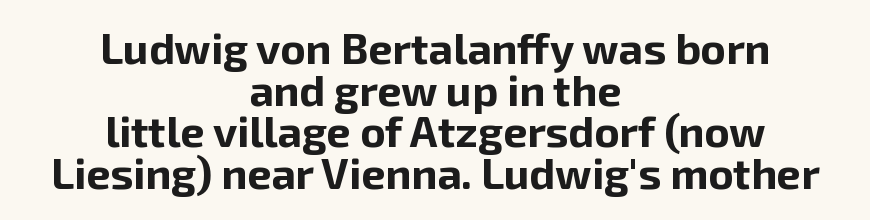
{"serif": "no", "italic": "no", "bold": "yes", "weight": "bold", "width": "normal", "stroke_contrast": "low", "x_height": "medium", "monospaced": "no", "underline": "no", "align": "center", "line_spacing": "tight", "line_spacing_ratio": 0.97, "letter_spacing": "normal", "letter_spacing_em": 0.0, "glyph_px": 43}
